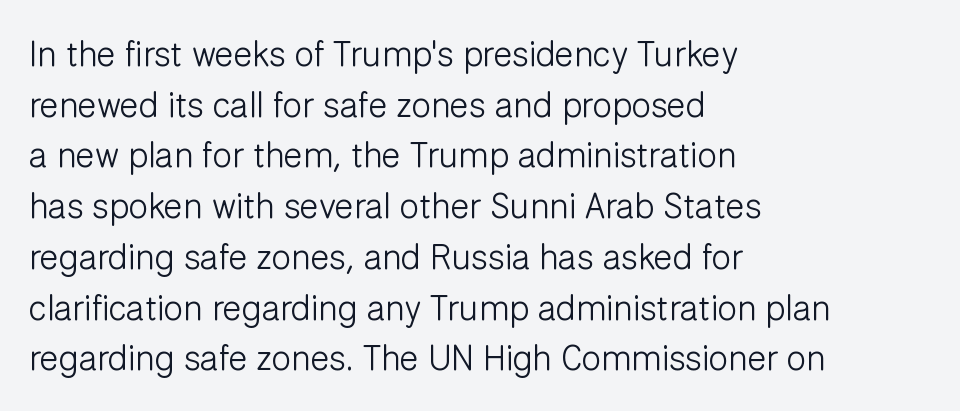
{"serif": "no", "italic": "no", "bold": "no", "weight": "light", "width": "normal", "stroke_contrast": "low", "x_height": "medium", "monospaced": "no", "underline": "no", "align": "left", "line_spacing": "normal", "line_spacing_ratio": 1.45, "letter_spacing": "normal", "letter_spacing_em": 0.0, "glyph_px": 35}
